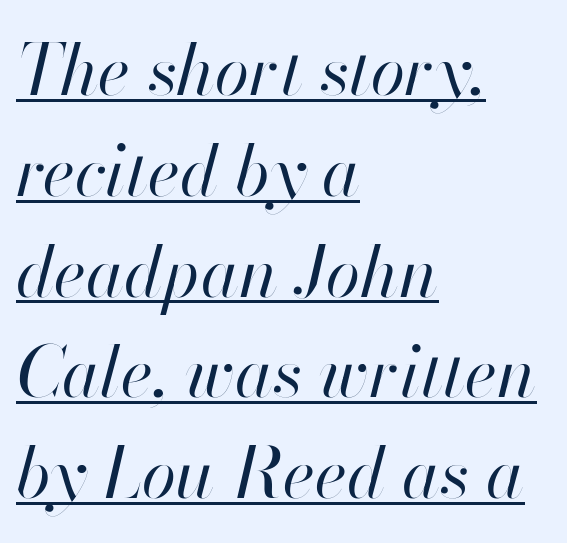
{"italic": "yes", "lean": "right", "slant_degrees": 13, "bold": "no", "weight": "regular", "width": "normal", "stroke_contrast": "high", "x_height": "small", "monospaced": "no", "underline": "yes", "align": "left", "line_spacing": "normal", "line_spacing_ratio": 1.44, "letter_spacing": "normal", "letter_spacing_em": 0.0, "glyph_px": 70}
